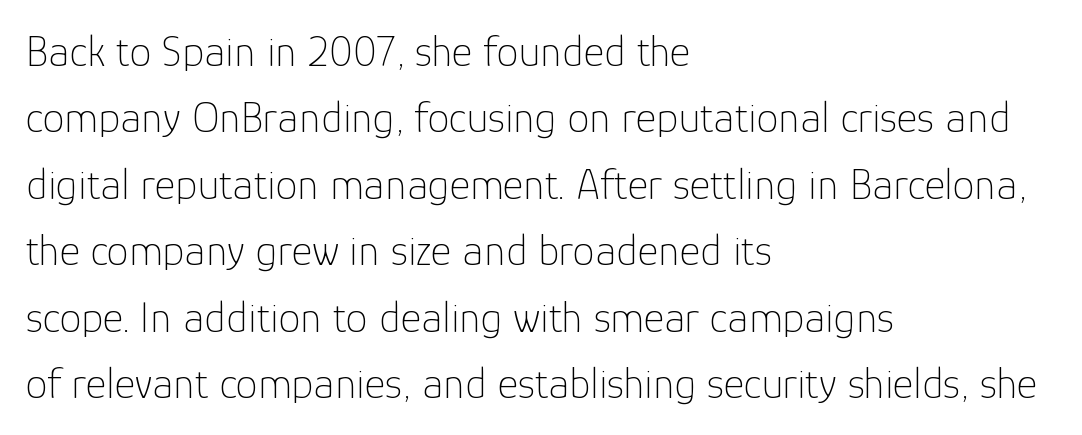
Q: Is the text bold? A: No.
Q: Is the text italic (slanted)? A: No, it is upright.
Q: Is the typeface a serif or a sans-serif typeface? A: Sans-serif.
Q: Is the text underlined? A: No.
Q: How is the paragraph aligned? A: Left-aligned.
Q: Is the spacing between letters normal or unusually wide? A: Normal.
Q: Is the spacing between lines tight, normal or loose? A: Normal.
Q: Width (condensed, normal, or wide)? A: Normal.
Q: Stroke contrast? A: Low.
Q: x-height? A: Medium.
Q: Monospaced? A: No.
